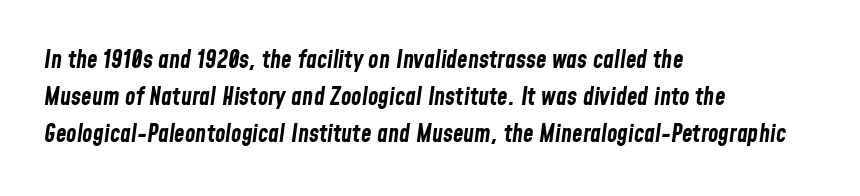
Students, this is bold: see how much ink each stroke carries. The lines in this sample share a left origin and differ only in where they stop. The letters are slanted; this is an italic face. Leading: standard.
